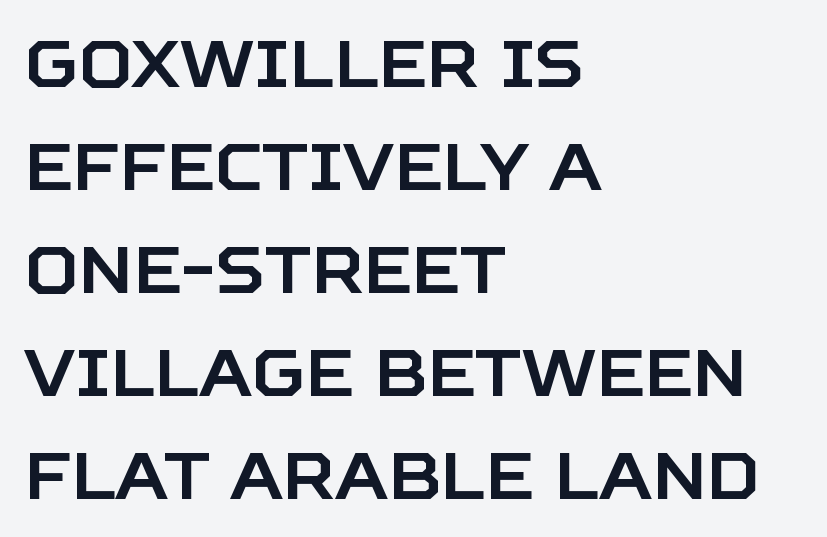
Q: Is the text italic (slanted)? A: No, it is upright.
Q: Is the typeface a serif or a sans-serif typeface? A: Sans-serif.
Q: Is the text underlined? A: No.
Q: How is the paragraph aligned? A: Left-aligned.
Q: Is the spacing between letters normal or unusually wide? A: Normal.
Q: Is the spacing between lines tight, normal or loose? A: Normal.
Q: Width (condensed, normal, or wide)? A: Normal.
Q: Stroke contrast? A: Low.
Q: x-height? A: Large.
Q: Monospaced? A: No.
